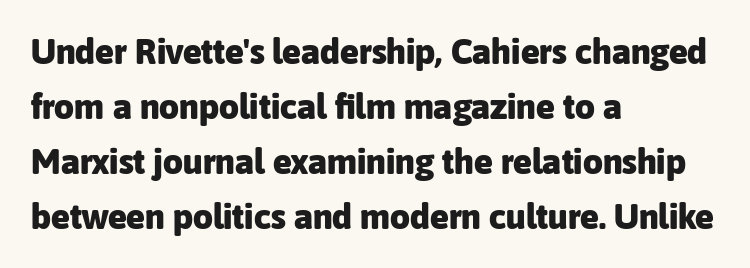
Type without underlining. Typeset ragged right — the left edge is the straight one. Is this a fixed-width face? No — the glyphs have proportional, varying widths. Between one letter and the next there's only the usual sliver of space.
